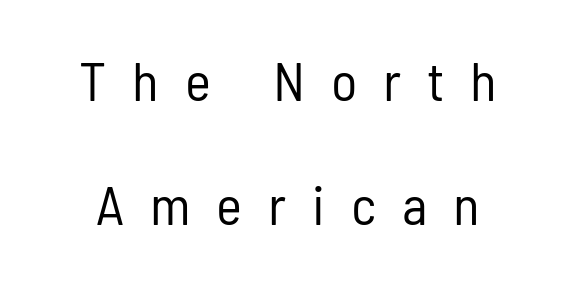
{"serif": "no", "italic": "no", "bold": "no", "weight": "regular", "width": "condensed", "stroke_contrast": "low", "x_height": "medium", "monospaced": "no", "underline": "no", "line_spacing": "loose", "line_spacing_ratio": 2.25, "letter_spacing": "wide", "letter_spacing_em": 0.47, "glyph_px": 55}
